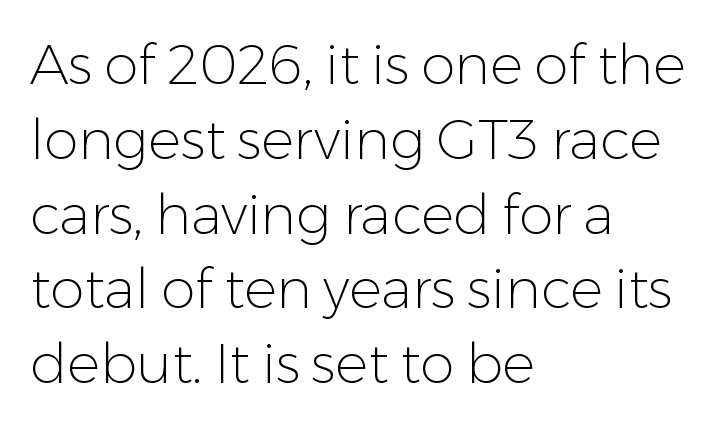
The text was rendered using a sans face with plain stroke endings. The foot of each line stays bare and open. These lines stack with their left ends in a neat column. Heaviness? Minimal to ordinary, like unemphasized prose. Tall strokes in this sample are plumb rather than angled.
